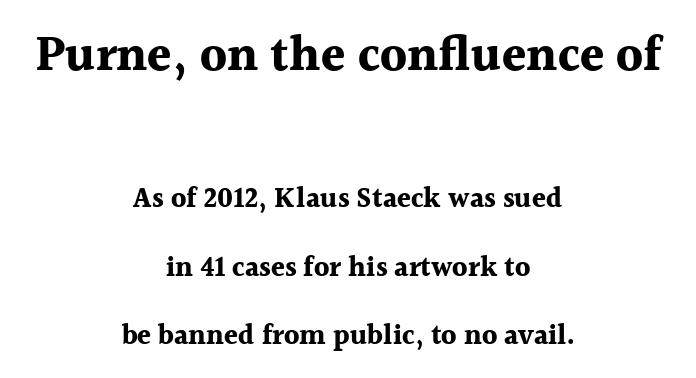
{"serif": "yes", "italic": "no", "bold": "yes", "weight": "bold", "width": "normal", "x_height": "medium", "monospaced": "no", "underline": "no", "align": "center", "line_spacing": "loose", "line_spacing_ratio": 2.45, "letter_spacing": "normal", "letter_spacing_em": 0.0, "larger_block": "first", "size_ratio": 1.75, "glyph_px": 49}
